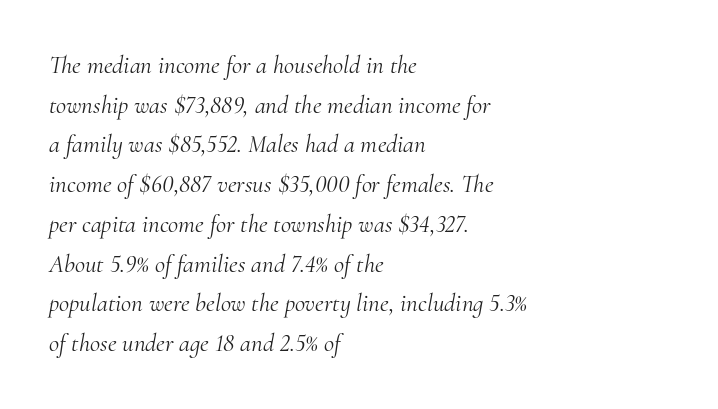
{"italic": "yes", "lean": "right", "slant_degrees": 10, "bold": "no", "underline": "no", "align": "left", "line_spacing": "normal", "line_spacing_ratio": 1.59, "letter_spacing": "normal", "letter_spacing_em": 0.0, "glyph_px": 25}
